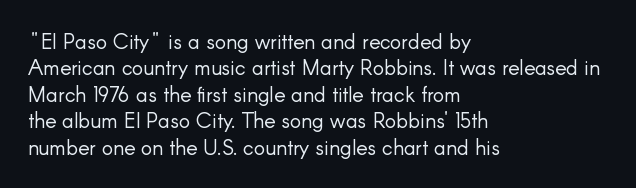
The image shows 21 px text type, upright; set left-aligned, normal line spacing (1.26x), normal letter spacing, not underlined.
